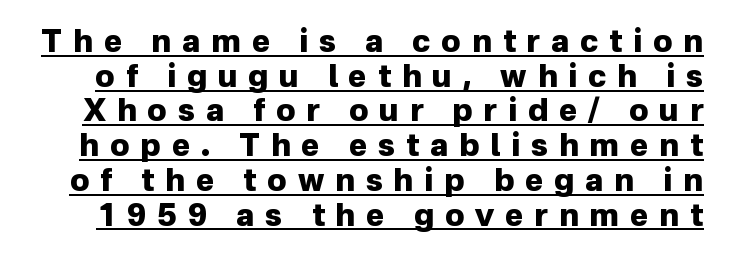
Q: Is the text bold? A: Yes.
Q: Is the text italic (slanted)? A: No, it is upright.
Q: Is the typeface a serif or a sans-serif typeface? A: Sans-serif.
Q: Is the text underlined? A: Yes.
Q: Is the spacing between letters normal or unusually wide? A: Unusually wide.
Q: Is the spacing between lines tight, normal or loose? A: Tight.
Q: Width (condensed, normal, or wide)? A: Normal.
Q: Stroke contrast? A: Low.
Q: x-height? A: Medium.
Q: Monospaced? A: No.
